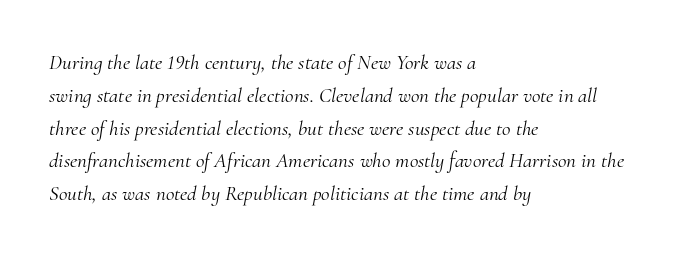
{"italic": "yes", "lean": "right", "slant_degrees": 10, "bold": "no", "underline": "no", "align": "left", "line_spacing": "normal", "line_spacing_ratio": 1.56, "letter_spacing": "normal", "letter_spacing_em": 0.0, "glyph_px": 21}
